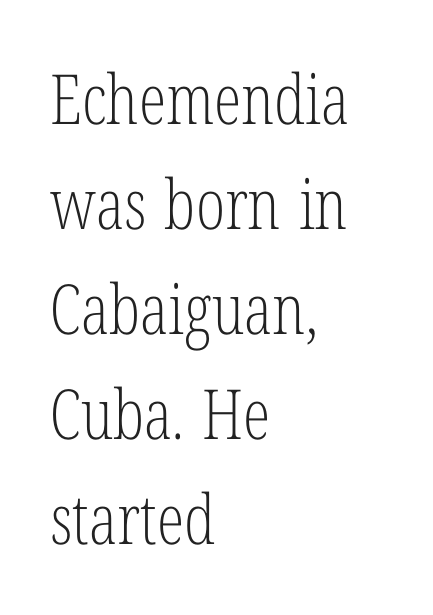
Little horizontal feet cap the strokes, marking this as serif type. Alignment: flush left. The face used here is rendered with its standard letterfit. The space beneath each line is pristine and unruled. Regular leading. Heft: none added — not bold.
